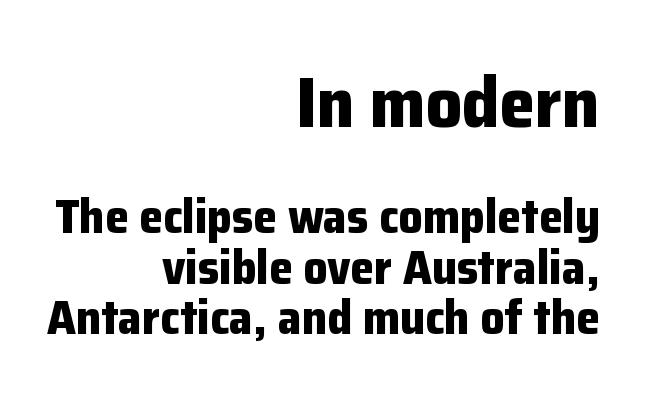
Reading down the column, the eye jumps only a short way to each next line. Typographically, this falls in the sans-serif category. You can tell it's not italic because the verticals are truly vertical. This rendering features lettering with no underline.
